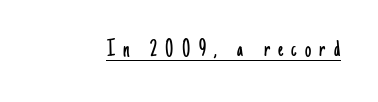
Q: Is the text bold? A: No.
Q: Is the text italic (slanted)? A: No, it is upright.
Q: Is the text underlined? A: Yes.
Q: Is the spacing between letters normal or unusually wide? A: Unusually wide.
